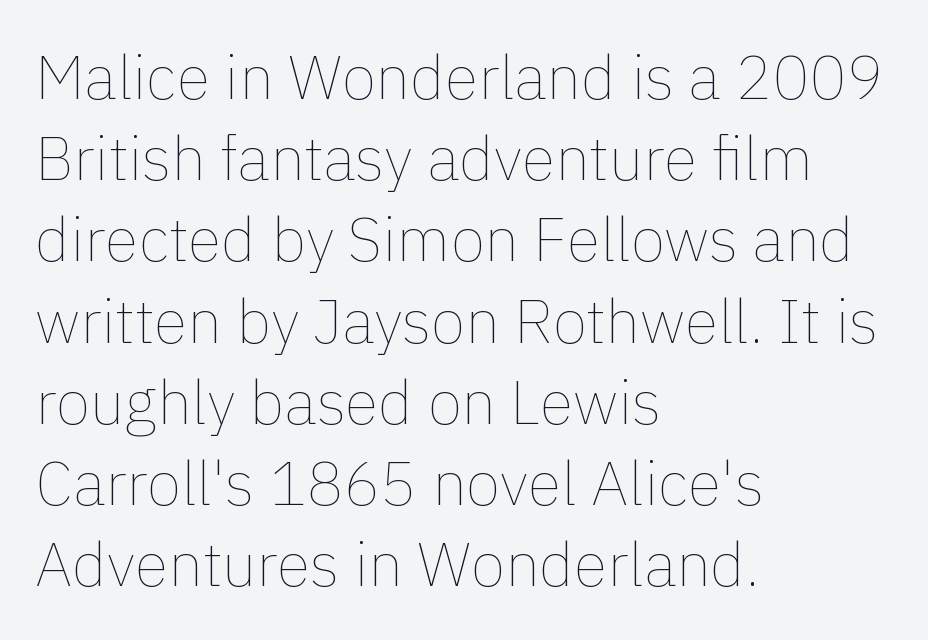
Q: Is the text bold? A: No.
Q: Is the text italic (slanted)? A: No, it is upright.
Q: Is the text underlined? A: No.
Q: How is the paragraph aligned? A: Left-aligned.
Q: Is the spacing between letters normal or unusually wide? A: Normal.
Q: Is the spacing between lines tight, normal or loose? A: Normal.
Q: Width (condensed, normal, or wide)? A: Normal.
Q: x-height? A: Medium.
Q: Monospaced? A: No.
